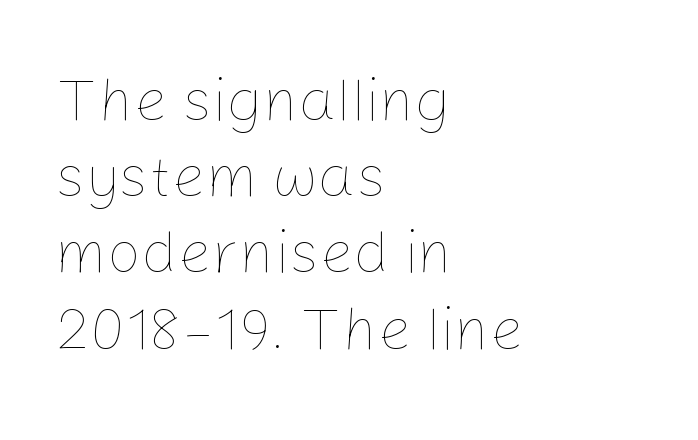
Q: Is the text bold? A: No.
Q: Is the text italic (slanted)? A: No, it is upright.
Q: Is the text underlined? A: No.
Q: How is the paragraph aligned? A: Left-aligned.
Q: Is the spacing between letters normal or unusually wide? A: Normal.
Q: Is the spacing between lines tight, normal or loose? A: Normal.
Q: Width (condensed, normal, or wide)? A: Normal.
Q: Stroke contrast? A: Low.
Q: x-height? A: Medium.
Q: Monospaced? A: No.
